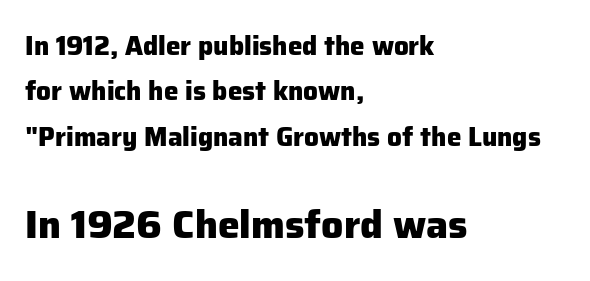
{"serif": "no", "italic": "no", "bold": "yes", "weight": "heavy", "width": "normal", "stroke_contrast": "low", "x_height": "medium", "monospaced": "no", "underline": "no", "align": "left", "line_spacing_ratio": 1.75, "letter_spacing": "normal", "letter_spacing_em": 0.0, "larger_block": "second", "size_ratio": 1.5, "glyph_px": 39}
